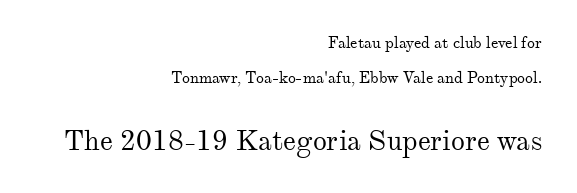
The image shows 28 px regular-weight serif type, upright; set right-aligned, loose line spacing (2.21x), normal letter spacing, not underlined; the second (bottom) block is 1.75x larger; medium stroke contrast and a small x-height.
